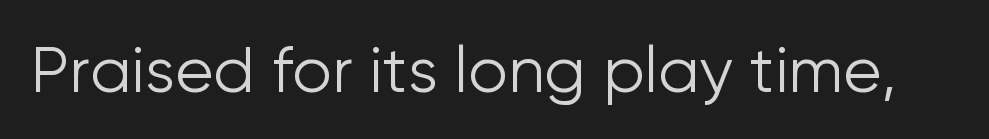
Q: Is the text bold? A: No.
Q: Is the text italic (slanted)? A: No, it is upright.
Q: Is the typeface a serif or a sans-serif typeface? A: Sans-serif.
Q: Is the text underlined? A: No.
Q: Is the spacing between letters normal or unusually wide? A: Normal.
Q: Width (condensed, normal, or wide)? A: Normal.
Q: Stroke contrast? A: Low.
Q: x-height? A: Medium.
Q: Monospaced? A: No.
